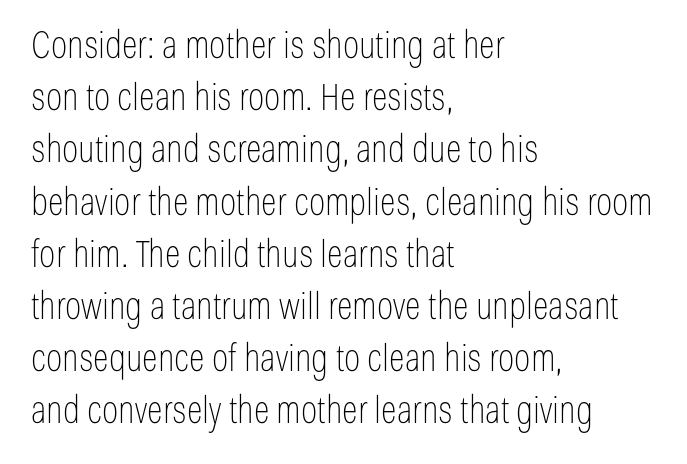
Q: Is the text bold? A: No.
Q: Is the text italic (slanted)? A: No, it is upright.
Q: Is the typeface a serif or a sans-serif typeface? A: Sans-serif.
Q: Is the text underlined? A: No.
Q: How is the paragraph aligned? A: Left-aligned.
Q: Is the spacing between letters normal or unusually wide? A: Normal.
Q: Is the spacing between lines tight, normal or loose? A: Normal.
Q: Width (condensed, normal, or wide)? A: Condensed.
Q: Stroke contrast? A: Low.
Q: x-height? A: Medium.
Q: Monospaced? A: No.
